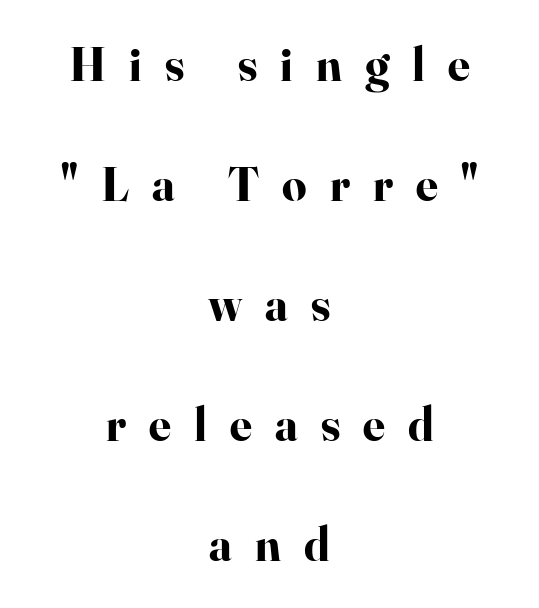
{"serif": "yes", "italic": "no", "bold": "yes", "weight": "bold", "width": "normal", "stroke_contrast": "high", "x_height": "small", "monospaced": "no", "underline": "no", "align": "center", "line_spacing": "loose", "line_spacing_ratio": 2.5, "letter_spacing": "wide", "letter_spacing_em": 0.48, "glyph_px": 48}
